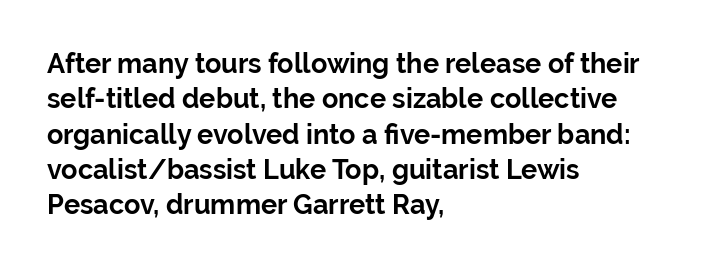
The image shows 27 px bold type, upright; set left-aligned, normal line spacing (1.31x), normal letter spacing, not underlined.
